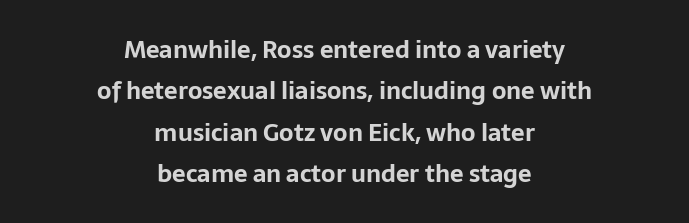
{"italic": "no", "bold": "yes", "underline": "no", "align": "center", "line_spacing_ratio": 1.72, "letter_spacing": "normal", "letter_spacing_em": 0.0, "glyph_px": 24}
